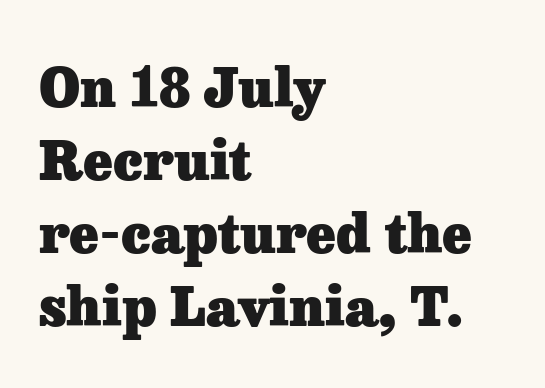
Q: Is the text bold? A: Yes.
Q: Is the text italic (slanted)? A: No, it is upright.
Q: Is the typeface a serif or a sans-serif typeface? A: Serif.
Q: Is the text underlined? A: No.
Q: How is the paragraph aligned? A: Left-aligned.
Q: Is the spacing between letters normal or unusually wide? A: Normal.
Q: Is the spacing between lines tight, normal or loose? A: Normal.
Q: Width (condensed, normal, or wide)? A: Normal.
Q: Stroke contrast? A: Low.
Q: x-height? A: Medium.
Q: Monospaced? A: No.
